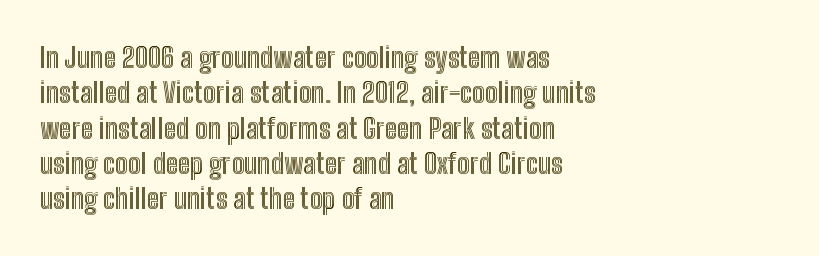
Each letter keeps its own natural width here, so spacing adapts to shape. Just letters on the line, the space beneath them empty. If you drew a line through each stem, it would be perfectly vertical. The lines are quadded left. Reading down the column, the eye jumps a familiar distance to each next line.
